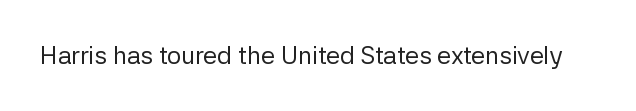
{"italic": "no", "bold": "no", "underline": "no", "letter_spacing": "normal", "letter_spacing_em": 0.0, "glyph_px": 25}
